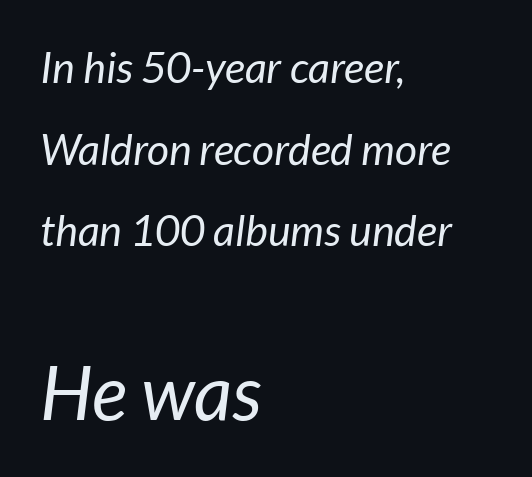
{"italic": "yes", "lean": "right", "slant_degrees": 7, "bold": "no", "weight": "regular", "width": "normal", "stroke_contrast": "low", "x_height": "medium", "monospaced": "no", "underline": "no", "align": "left", "line_spacing": "loose", "line_spacing_ratio": 1.9, "letter_spacing": "normal", "letter_spacing_em": 0.0, "larger_block": "second", "size_ratio": 1.74, "glyph_px": 75}
